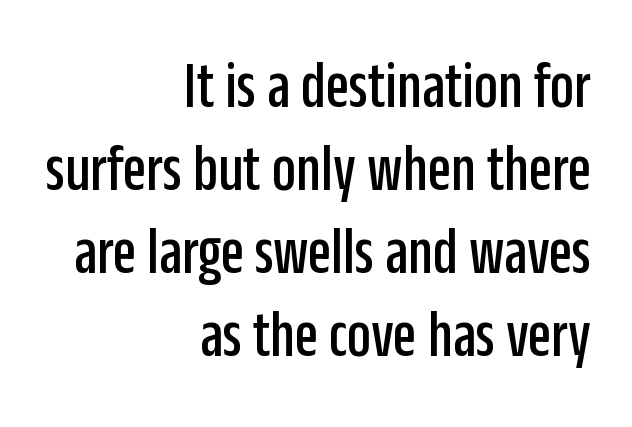
Q: Is the text italic (slanted)? A: No, it is upright.
Q: Is the typeface a serif or a sans-serif typeface? A: Sans-serif.
Q: Is the text underlined? A: No.
Q: How is the paragraph aligned? A: Right-aligned.
Q: Is the spacing between letters normal or unusually wide? A: Normal.
Q: Width (condensed, normal, or wide)? A: Condensed.
Q: Stroke contrast? A: Low.
Q: x-height? A: Large.
Q: Monospaced? A: No.
